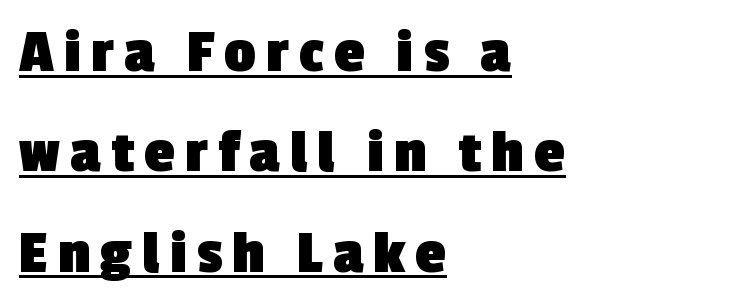
Q: Is the text bold? A: Yes.
Q: Is the typeface a serif or a sans-serif typeface? A: Sans-serif.
Q: Is the text underlined? A: Yes.
Q: How is the paragraph aligned? A: Left-aligned.
Q: Is the spacing between lines tight, normal or loose? A: Normal.
Q: Width (condensed, normal, or wide)? A: Normal.
Q: x-height? A: Medium.
Q: Monospaced? A: No.
